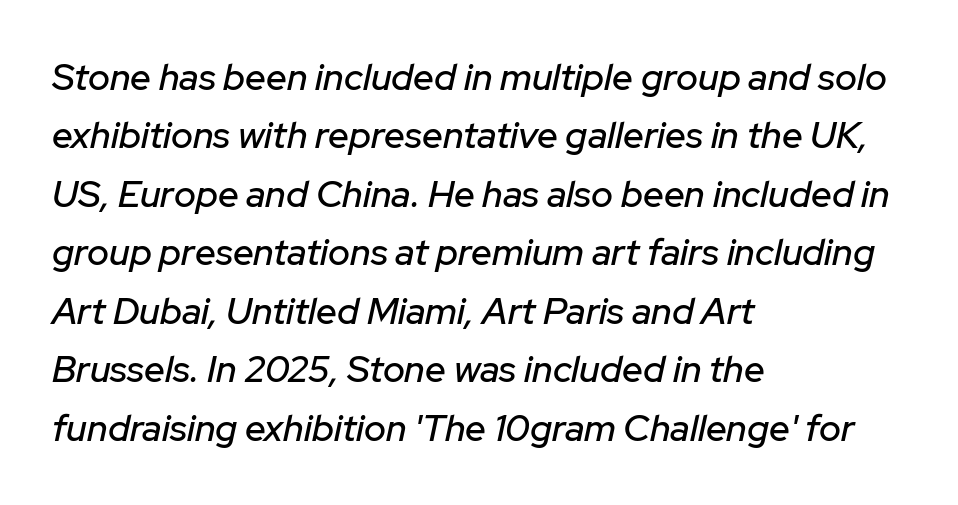
Q: Is the text italic (slanted)? A: Yes, it leans right by about 12 degrees.
Q: Is the text underlined? A: No.
Q: How is the paragraph aligned? A: Left-aligned.
Q: Is the spacing between letters normal or unusually wide? A: Normal.
Q: Is the spacing between lines tight, normal or loose? A: Normal.
Q: Width (condensed, normal, or wide)? A: Normal.
Q: Stroke contrast? A: Low.
Q: x-height? A: Medium.
Q: Monospaced? A: No.
